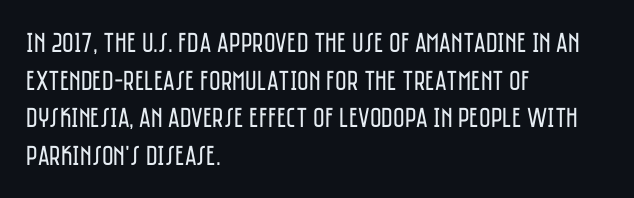
Q: Is the text bold? A: No.
Q: Is the text italic (slanted)? A: No, it is upright.
Q: Is the typeface a serif or a sans-serif typeface? A: Sans-serif.
Q: Is the text underlined? A: No.
Q: How is the paragraph aligned? A: Left-aligned.
Q: Is the spacing between letters normal or unusually wide? A: Normal.
Q: Is the spacing between lines tight, normal or loose? A: Normal.
Q: Width (condensed, normal, or wide)? A: Condensed.
Q: Stroke contrast? A: Low.
Q: x-height? A: Large.
Q: Monospaced? A: No.
